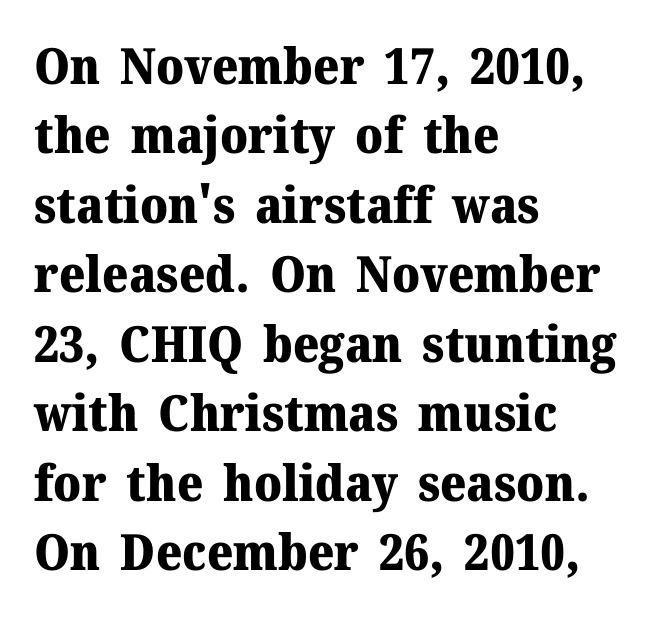
The image shows 50 px heavy serif type, upright; set left-aligned, normal line spacing (1.39x), normal letter spacing, not underlined; medium stroke contrast and a medium x-height.
